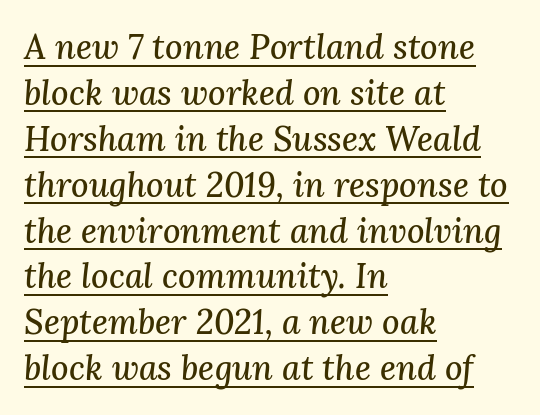
Q: Is the text italic (slanted)? A: Yes, it leans right by about 3 degrees.
Q: Is the typeface a serif or a sans-serif typeface? A: Serif.
Q: Is the text underlined? A: Yes.
Q: How is the paragraph aligned? A: Left-aligned.
Q: Is the spacing between letters normal or unusually wide? A: Normal.
Q: Is the spacing between lines tight, normal or loose? A: Normal.
Q: Width (condensed, normal, or wide)? A: Normal.
Q: Stroke contrast? A: Medium.
Q: x-height? A: Medium.
Q: Monospaced? A: No.
